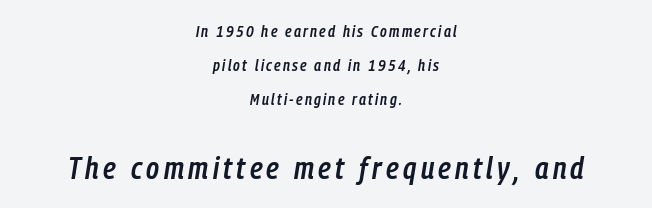
{"italic": "yes", "lean": "right", "slant_degrees": 9, "bold": "semi", "weight": "semibold", "width": "condensed", "stroke_contrast": "low", "x_height": "medium", "monospaced": "no", "underline": "no", "align": "center", "line_spacing": "loose", "line_spacing_ratio": 2.13, "larger_block": "second", "size_ratio": 1.94, "glyph_px": 31}
